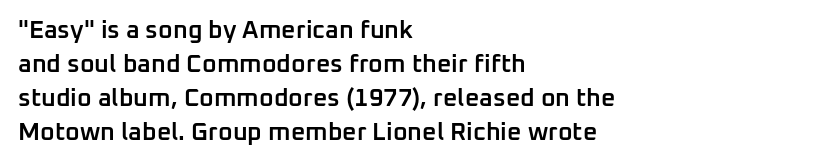
{"italic": "no", "bold": "semi", "underline": "no", "align": "left", "line_spacing": "normal", "line_spacing_ratio": 1.36, "letter_spacing": "normal", "letter_spacing_em": 0.0, "glyph_px": 25}
